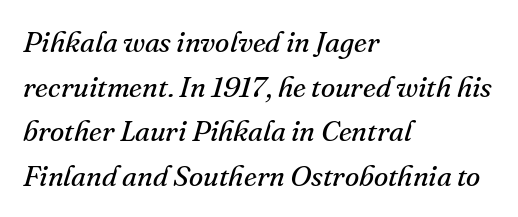
Q: Is the text bold? A: No.
Q: Is the text italic (slanted)? A: Yes, it leans right by about 16 degrees.
Q: Is the typeface a serif or a sans-serif typeface? A: Serif.
Q: Is the text underlined? A: No.
Q: How is the paragraph aligned? A: Left-aligned.
Q: Is the spacing between letters normal or unusually wide? A: Normal.
Q: Is the spacing between lines tight, normal or loose? A: Normal.
Q: Width (condensed, normal, or wide)? A: Normal.
Q: Stroke contrast? A: Medium.
Q: x-height? A: Small.
Q: Monospaced? A: No.
